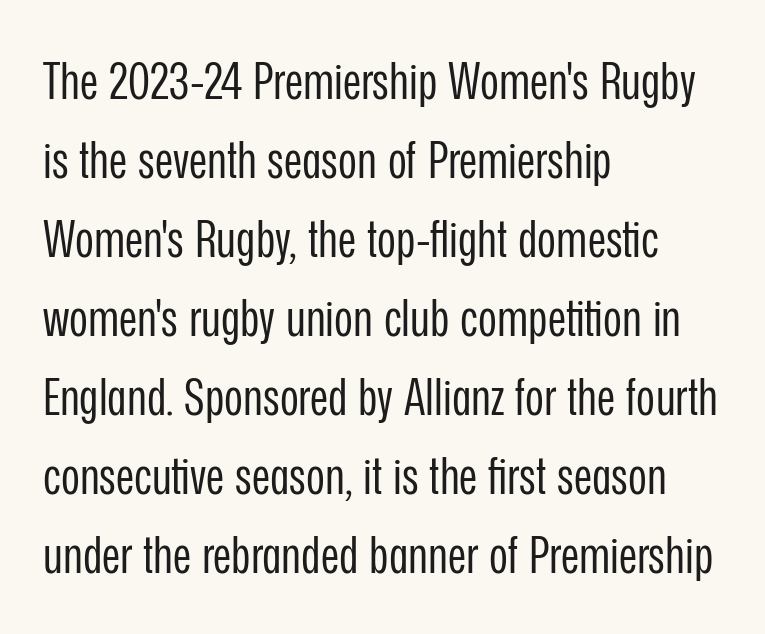
Q: Is the text bold? A: No.
Q: Is the text italic (slanted)? A: No, it is upright.
Q: Is the typeface a serif or a sans-serif typeface? A: Sans-serif.
Q: Is the text underlined? A: No.
Q: How is the paragraph aligned? A: Left-aligned.
Q: Is the spacing between letters normal or unusually wide? A: Normal.
Q: Is the spacing between lines tight, normal or loose? A: Normal.
Q: Width (condensed, normal, or wide)? A: Condensed.
Q: Stroke contrast? A: Low.
Q: x-height? A: Medium.
Q: Monospaced? A: No.
